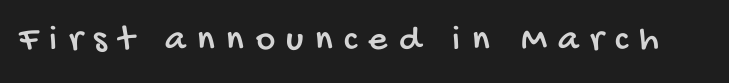
The image shows 37 px condensed sans-serif type; set unusually wide letter spacing (+0.31 em), not underlined; low stroke contrast and a large x-height.
